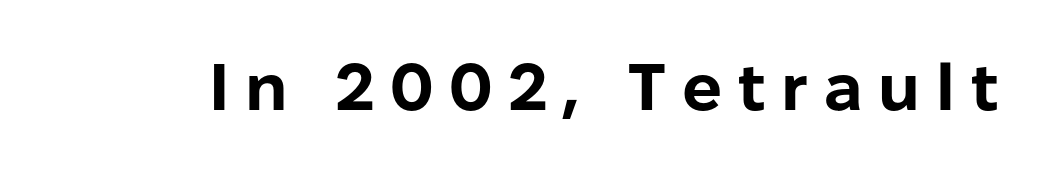
Observe the absence of serifs on each vertical stroke in this sample. Is this a fixed-width face? No — the glyphs have proportional, varying widths. In terms of weight, the rendering is a true, heavy bold. Any mark beneath the type? The region is blank.
